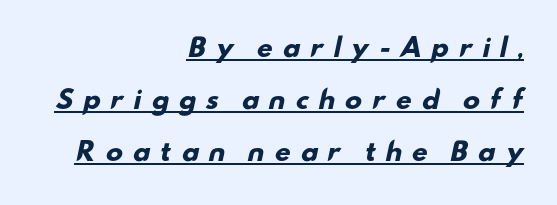
Q: Is the text bold? A: Yes.
Q: Is the text underlined? A: Yes.
Q: How is the paragraph aligned? A: Right-aligned.
Q: Is the spacing between letters normal or unusually wide? A: Unusually wide.
Q: Is the spacing between lines tight, normal or loose? A: Loose.
